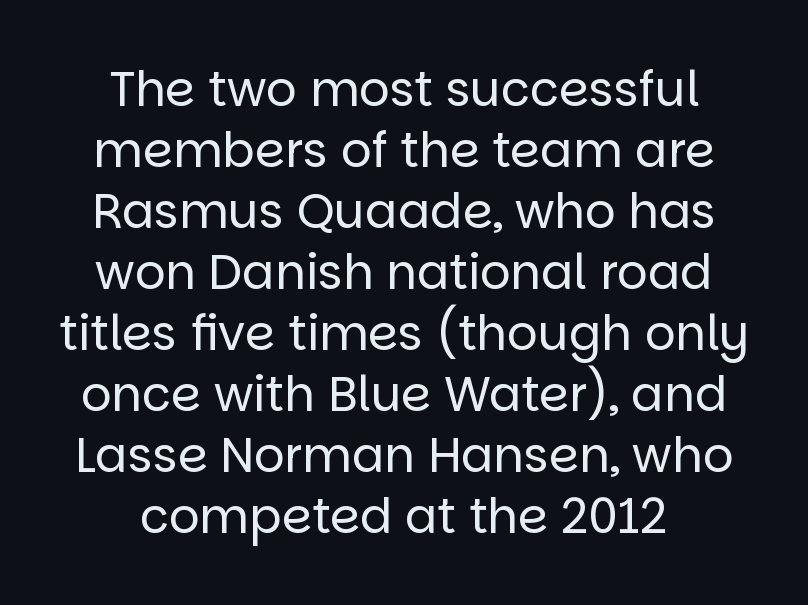
Proportional: the letters do not fall into vertical columns. Stems here are at most as thick as an everyday book face. Vertical strokes here are truly vertical. This rendering features lettering with no underline.
